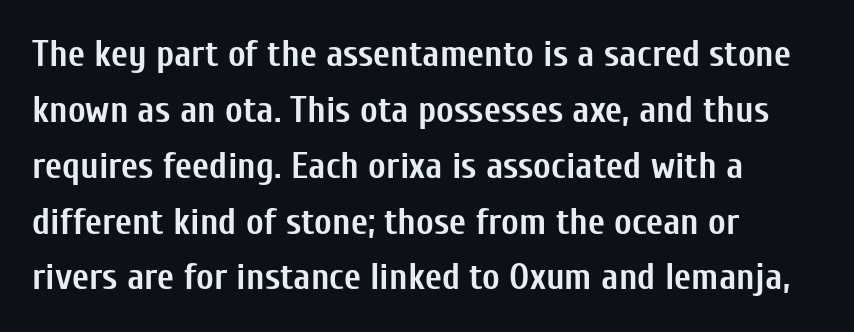
{"serif": "no", "italic": "no", "bold": "yes", "weight": "semibold", "width": "condensed", "stroke_contrast": "low", "x_height": "medium", "monospaced": "no", "underline": "no", "align": "left", "line_spacing": "normal", "line_spacing_ratio": 1.51, "letter_spacing": "normal", "letter_spacing_em": 0.0, "glyph_px": 37}
